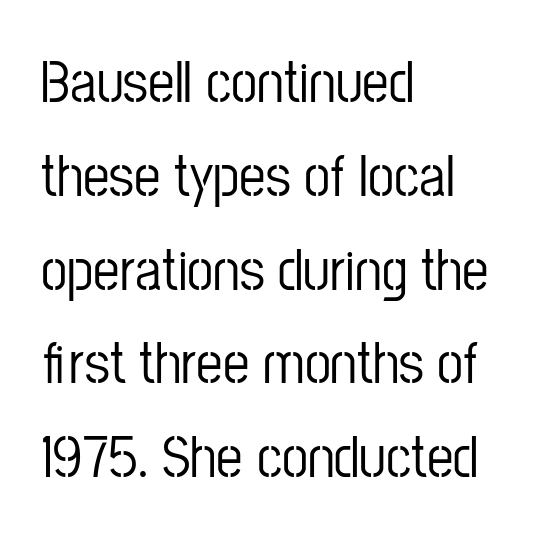
The image shows 59 px condensed sans-serif type, upright; set left-aligned, normal line spacing (1.59x), normal letter spacing, not underlined; low stroke contrast and a medium x-height.
